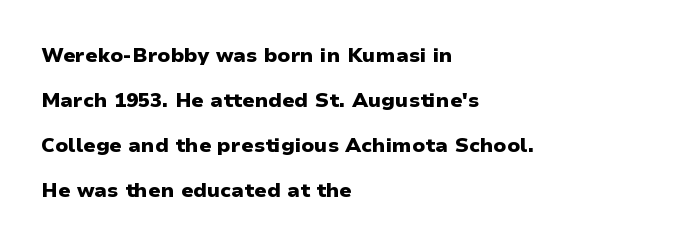
Reading down the column, the eye jumps a long way to each next line. The typesetting leans heavy: a genuine bold. The tracking reads as untouched default to a designer's eye. If you drew a ruler down the left edge, every line would touch it. A roman cut, with each character standing at attention.
